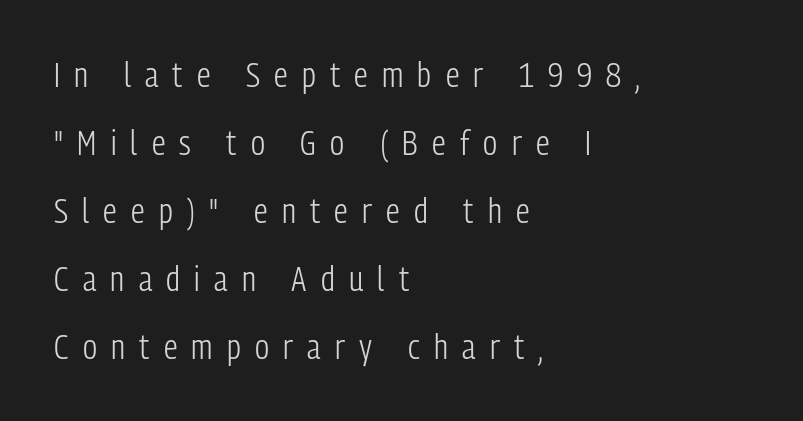
Q: Is the text bold? A: No.
Q: Is the text italic (slanted)? A: No, it is upright.
Q: Is the typeface a serif or a sans-serif typeface? A: Sans-serif.
Q: Is the text underlined? A: No.
Q: How is the paragraph aligned? A: Left-aligned.
Q: Is the spacing between letters normal or unusually wide? A: Unusually wide.
Q: Is the spacing between lines tight, normal or loose? A: Loose.
Q: Width (condensed, normal, or wide)? A: Condensed.
Q: Stroke contrast? A: Low.
Q: x-height? A: Medium.
Q: Monospaced? A: No.
